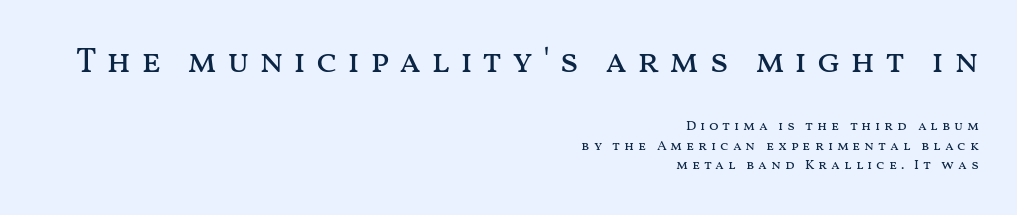
The image shows 35 px regular-weight, wide type, upright; set right-aligned, normal line spacing (1.42x), unusually wide letter spacing (+0.27 em), not underlined; the first (top) block is 2.5x larger; medium stroke contrast and a medium x-height.
